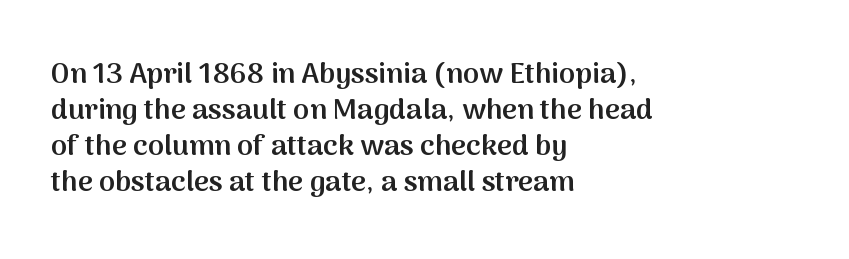
The passage shown is typed in a proportional face where columns would drift. The face used here is a sans, in the tradition of grotesques and geometrics. The strokes are fattened partway — semibold, not bold. Line beginnings align vertically; line endings do not. Short note: letters normally spaced.
